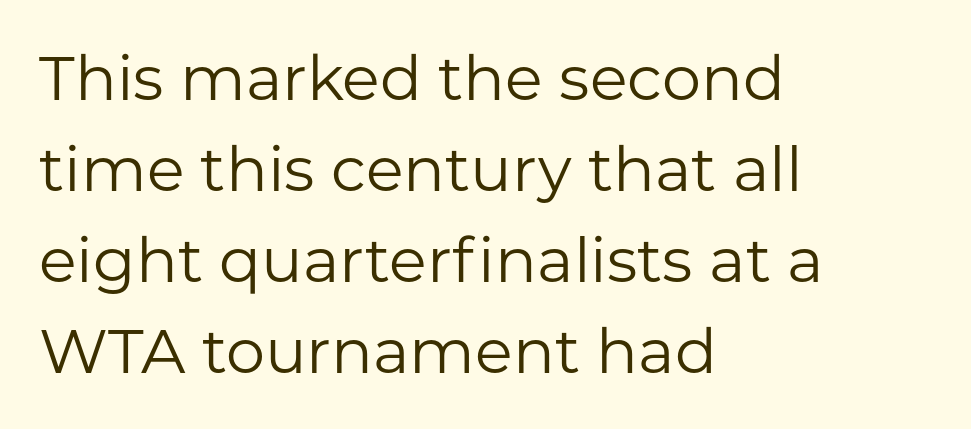
The image shows 62 px regular-weight sans-serif type, upright; set left-aligned, normal line spacing (1.47x), normal letter spacing, not underlined; low stroke contrast and a medium x-height.
